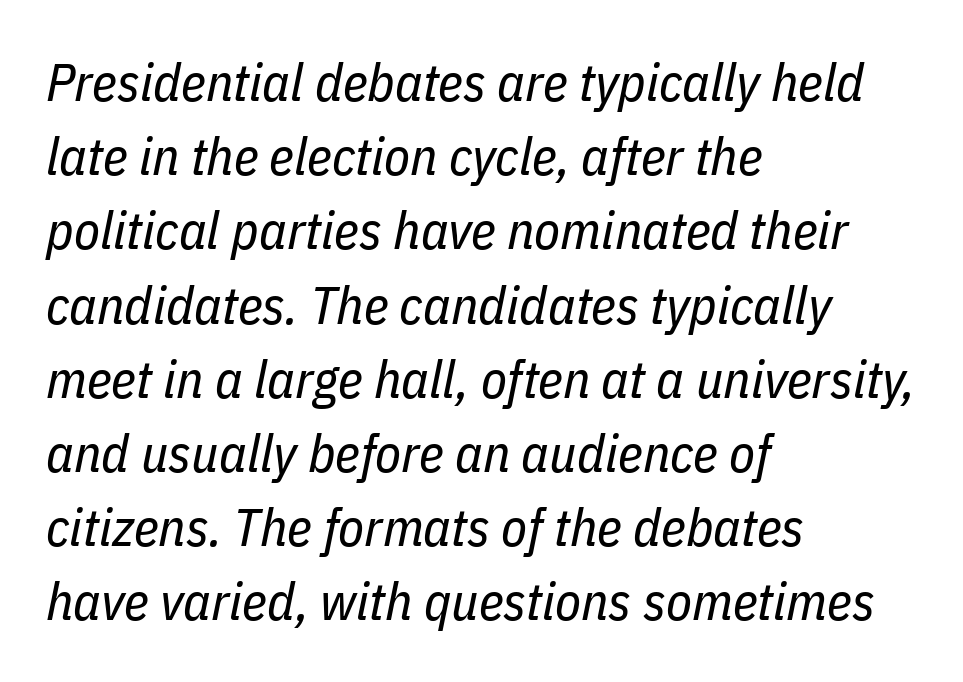
The image shows 53 px regular-weight, condensed type, italic (leaning right); set left-aligned, normal line spacing (1.4x), normal letter spacing, not underlined; low stroke contrast and a medium x-height.
